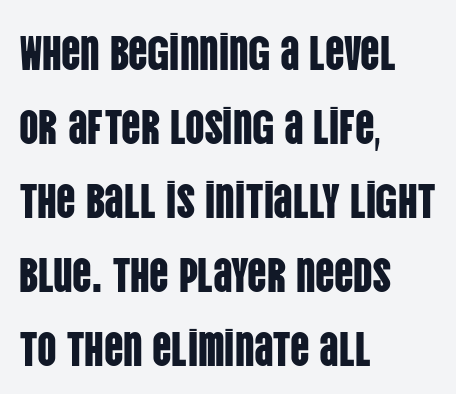
Short note: letters normally spaced. Evenly set lines give the paragraph a standard silhouette. A typesetter would call this proportional, since set widths differ per character. Quick note: underline off. Unlike italic type, these characters show no tilt at all.
